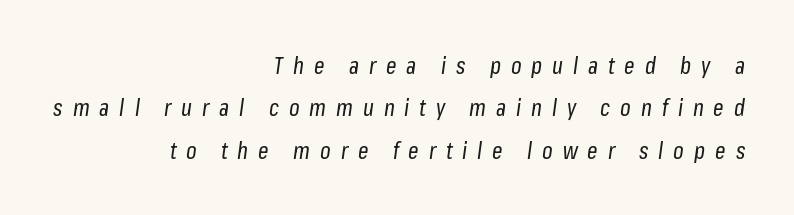
The image shows 23 px text type, italic (leaning right); set right-aligned, line spacing 1.84x, unusually wide letter spacing (+0.43 em), not underlined.
